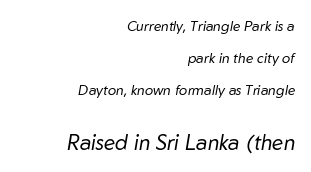
Q: Is the text bold? A: No.
Q: Is the text italic (slanted)? A: Yes, it leans right by about 10 degrees.
Q: Is the text underlined? A: No.
Q: How is the paragraph aligned? A: Right-aligned.
Q: Is the spacing between letters normal or unusually wide? A: Normal.
Q: Is the spacing between lines tight, normal or loose? A: Loose.
Q: Which block of text is set in a larger size, the first (top) or the second (bottom)? A: The second (bottom) one.
